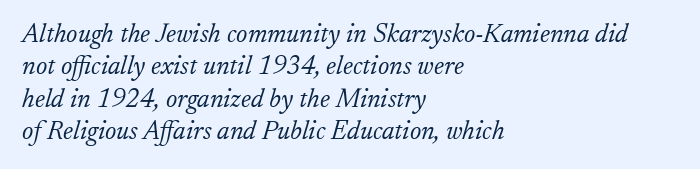
Which margin do the lines hug? The left one — the right edge is uneven. Type without underlining. Observe the ordinary spacing: letters are neighbours, not strangers. Evenly set lines give the paragraph a standard silhouette. The strokes carry an ordinary text weight at most.
